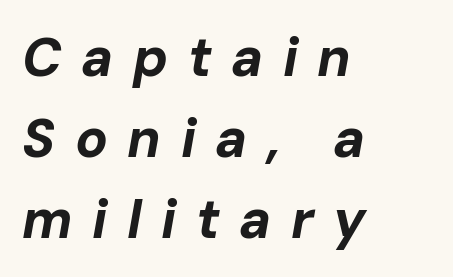
Strong, thick strokes mark this as bold type. The passage shown is typed in a proportional face where columns would drift. Nobody drew a line under any word here. Line starts are locked; line ends wander. The vertical gap from one line to the next is medium.
